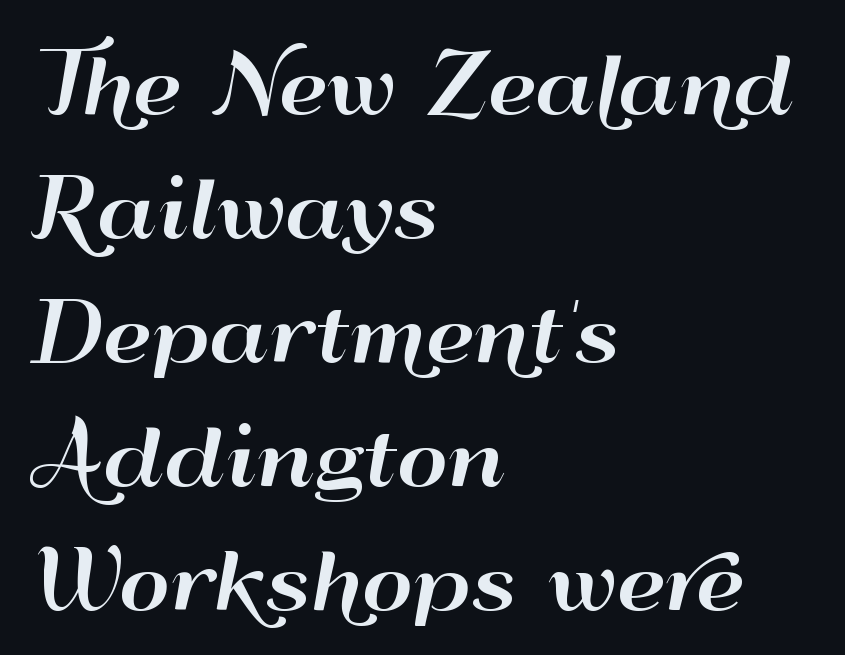
No word sits above an underline. How would I describe the line gaps? Plain and ordinary. This sample is left-justified, so line endings fall wherever the words run out. The characters display no serif detailing; their extremities are plain. This sample has the flowing, uneven cadence of proportional lettering.
